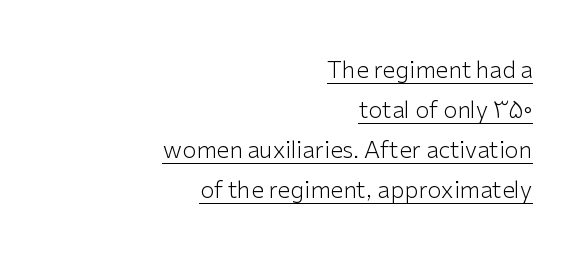
Tall strokes in this sample are plumb rather than angled. The strokes carry an ordinary text weight at most. Reading down the block, your eye finds every line finishing at a fixed right position. This rendering leaves character spacing at its baseline value.
